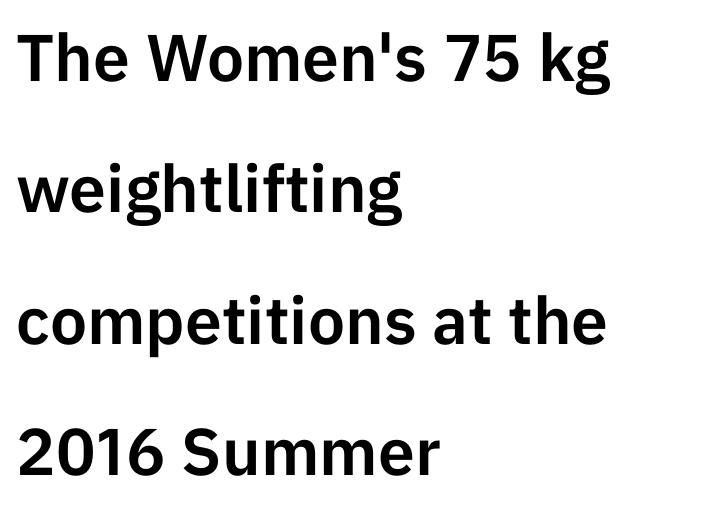
The image shows 66 px sans-serif type, upright; set left-aligned, loose line spacing (1.99x), normal letter spacing, not underlined; low stroke contrast and a medium x-height.
